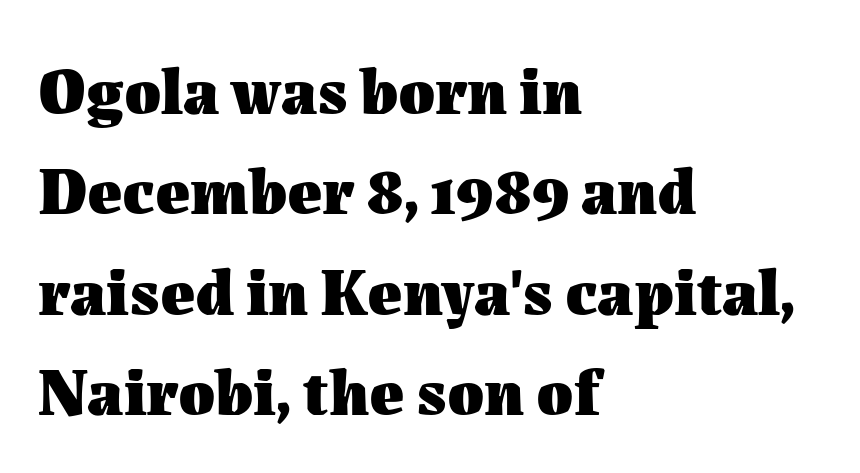
The image shows 66 px heavy type, upright; set left-aligned, normal line spacing (1.52x), normal letter spacing, not underlined; medium stroke contrast and a medium x-height.
